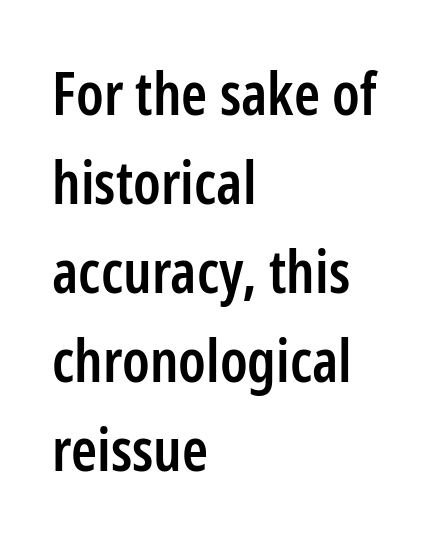
Q: Is the text bold? A: Semi-bold.
Q: Is the text italic (slanted)? A: No, it is upright.
Q: Is the typeface a serif or a sans-serif typeface? A: Sans-serif.
Q: Is the text underlined? A: No.
Q: How is the paragraph aligned? A: Left-aligned.
Q: Is the spacing between letters normal or unusually wide? A: Normal.
Q: Is the spacing between lines tight, normal or loose? A: Normal.
Q: Width (condensed, normal, or wide)? A: Condensed.
Q: Stroke contrast? A: Low.
Q: x-height? A: Medium.
Q: Monospaced? A: No.
